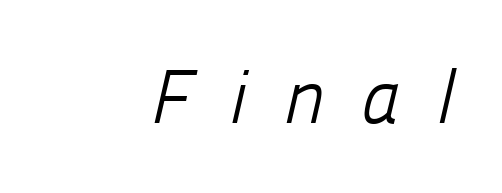
Q: Is the text bold? A: No.
Q: Is the typeface a serif or a sans-serif typeface? A: Sans-serif.
Q: Is the text underlined? A: No.
Q: Is the spacing between letters normal or unusually wide? A: Unusually wide.
Q: Width (condensed, normal, or wide)? A: Normal.
Q: Stroke contrast? A: Low.
Q: x-height? A: Medium.
Q: Monospaced? A: No.
